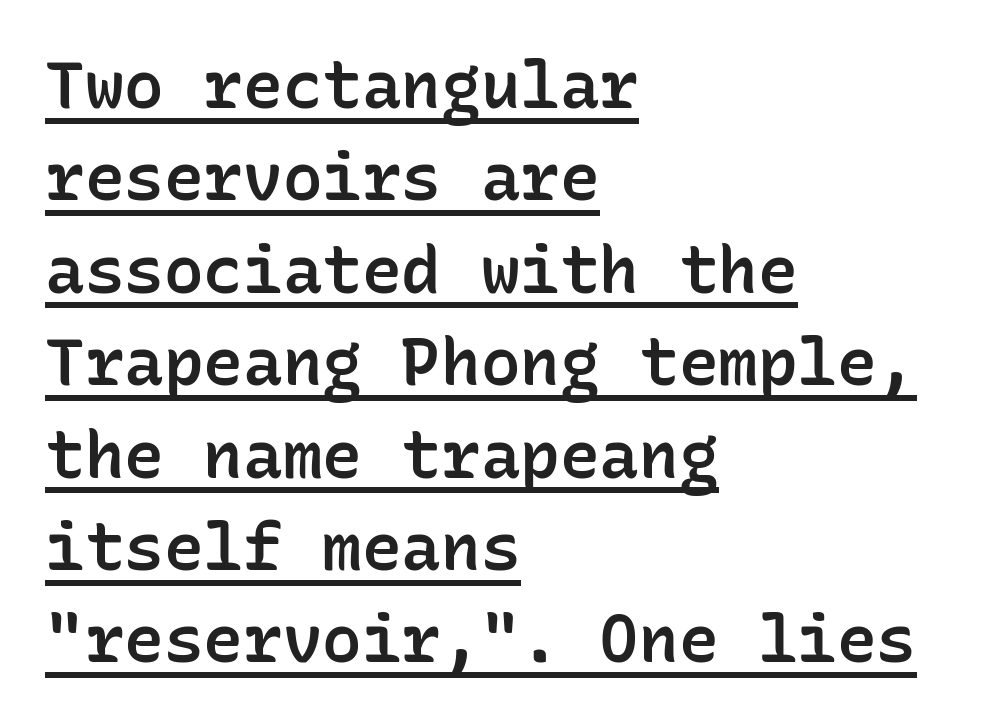
The image shows 66 px semibold sans-serif type, upright, monospaced; set left-aligned, normal line spacing (1.4x), normal letter spacing, underlined; low stroke contrast and a medium x-height.
